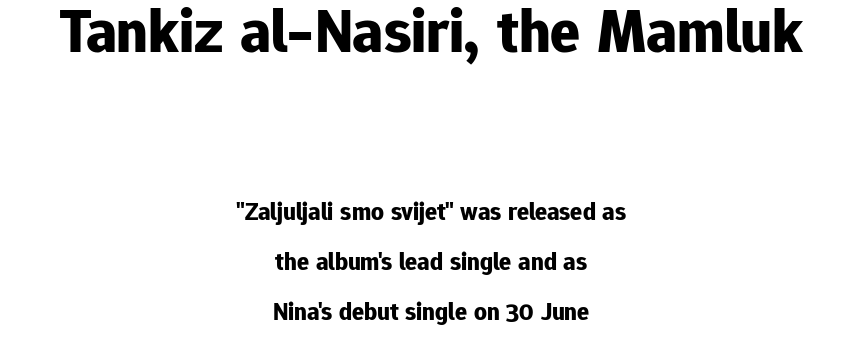
The image shows 62 px bold sans-serif type, upright; set centered, loose line spacing (2.0x), normal letter spacing, not underlined; the first (top) block is 2.48x larger; low stroke contrast and a medium x-height.
